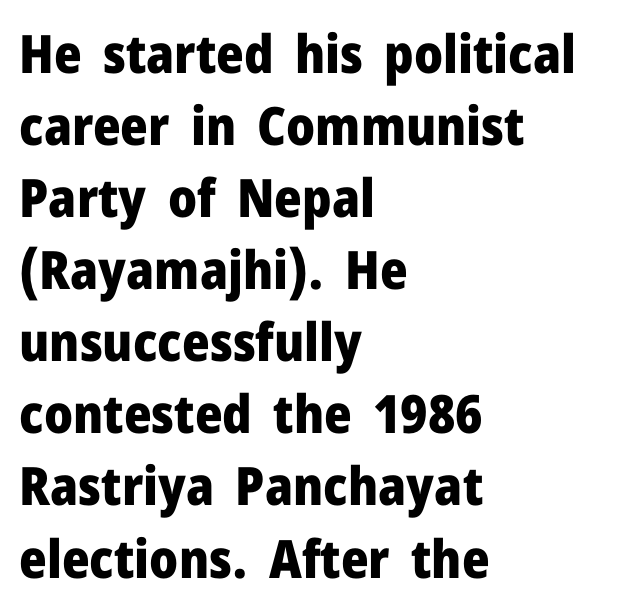
Q: Is the text bold? A: Yes.
Q: Is the text italic (slanted)? A: No, it is upright.
Q: Is the typeface a serif or a sans-serif typeface? A: Sans-serif.
Q: Is the text underlined? A: No.
Q: How is the paragraph aligned? A: Left-aligned.
Q: Is the spacing between letters normal or unusually wide? A: Normal.
Q: Is the spacing between lines tight, normal or loose? A: Normal.
Q: Width (condensed, normal, or wide)? A: Normal.
Q: Stroke contrast? A: Low.
Q: x-height? A: Medium.
Q: Monospaced? A: No.
